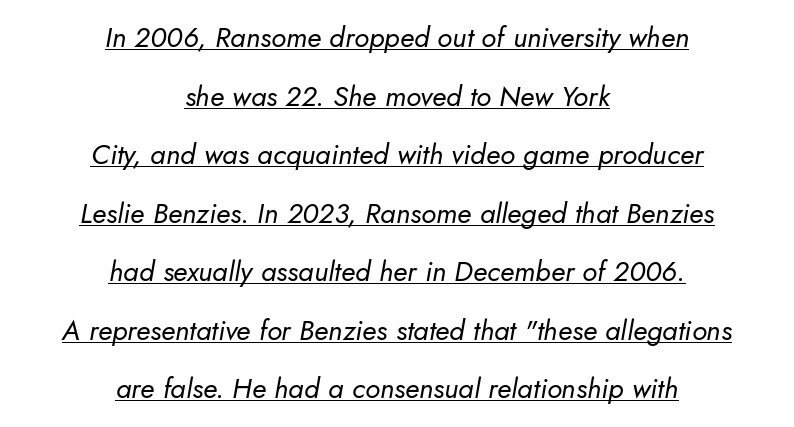
{"italic": "yes", "lean": "right", "slant_degrees": 5, "bold": "no", "weight": "regular", "width": "normal", "stroke_contrast": "low", "x_height": "small", "monospaced": "no", "underline": "yes", "align": "center", "line_spacing": "loose", "line_spacing_ratio": 2.09, "letter_spacing": "normal", "letter_spacing_em": 0.0, "glyph_px": 28}
